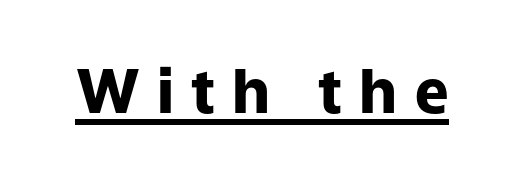
The image shows 60 px heavy sans-serif type, upright; set unusually wide letter spacing (+0.29 em), underlined; low stroke contrast and a medium x-height.
